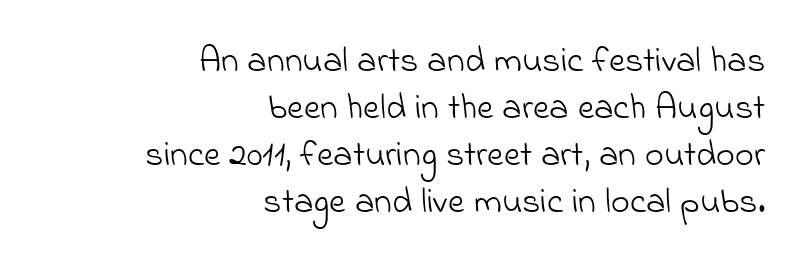
{"serif": "no", "bold": "no", "weight": "light", "width": "normal", "stroke_contrast": "low", "x_height": "small", "monospaced": "no", "underline": "no", "align": "right", "line_spacing": "normal", "line_spacing_ratio": 1.31, "letter_spacing": "normal", "letter_spacing_em": 0.0, "glyph_px": 36}
